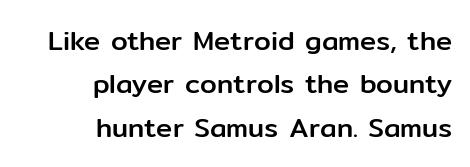
Q: Is the text italic (slanted)? A: No, it is upright.
Q: Is the text underlined? A: No.
Q: How is the paragraph aligned? A: Right-aligned.
Q: Is the spacing between letters normal or unusually wide? A: Normal.
Q: Is the spacing between lines tight, normal or loose? A: Normal.
